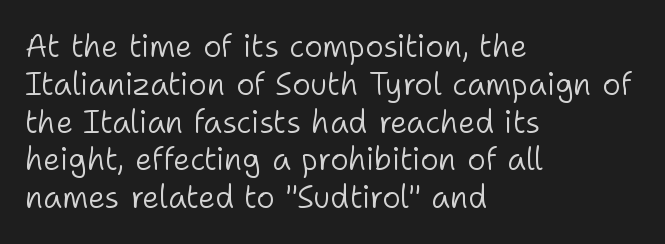
A quiet, ordinary-to-light weight characterises the typeface. The rendering shows plain stroke endings on the letterforms — a sans-serif design. No extra tracking has been applied to these lines. Letters rest on an invisible, unmarked baseline. The passage shown is typed in a proportional face where columns would drift. The lettering holds an erect, upright posture throughout.
